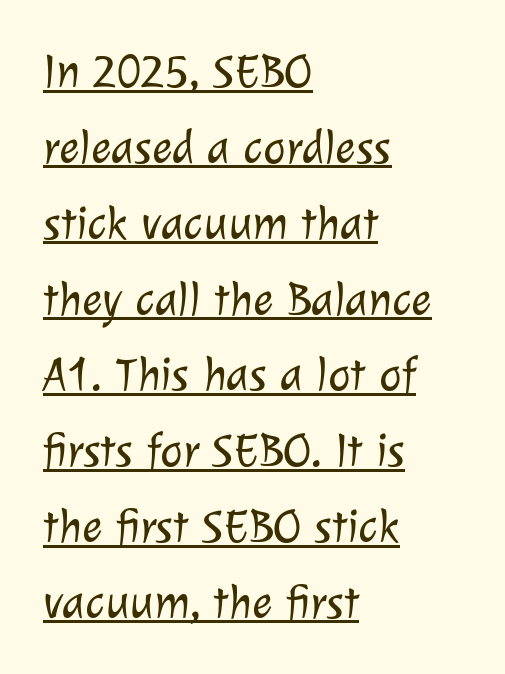
Q: Is the text bold? A: No.
Q: Is the typeface a serif or a sans-serif typeface? A: Sans-serif.
Q: Is the text underlined? A: Yes.
Q: How is the paragraph aligned? A: Left-aligned.
Q: Is the spacing between letters normal or unusually wide? A: Normal.
Q: Is the spacing between lines tight, normal or loose? A: Normal.
Q: Width (condensed, normal, or wide)? A: Normal.
Q: Stroke contrast? A: Low.
Q: x-height? A: Medium.
Q: Monospaced? A: No.
